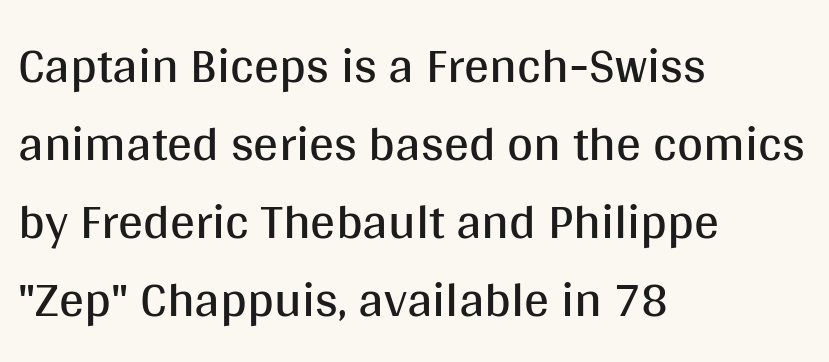
The image shows 50 px regular-weight sans-serif type, upright; set left-aligned, normal line spacing (1.56x), normal letter spacing, not underlined; medium stroke contrast and a large x-height.
